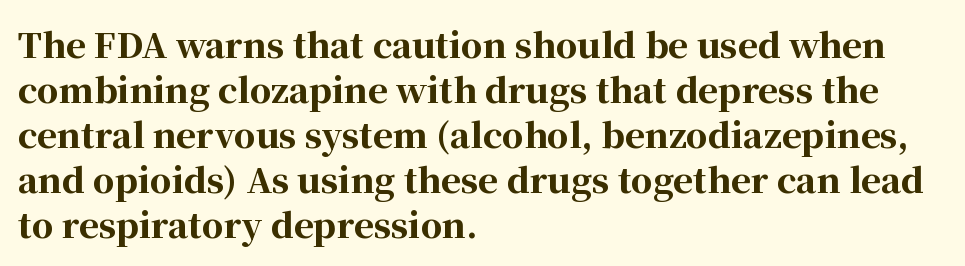
The image shows 34 px bold serif type, upright; set left-aligned, normal line spacing (1.32x), normal letter spacing, not underlined; high stroke contrast and a medium x-height.
